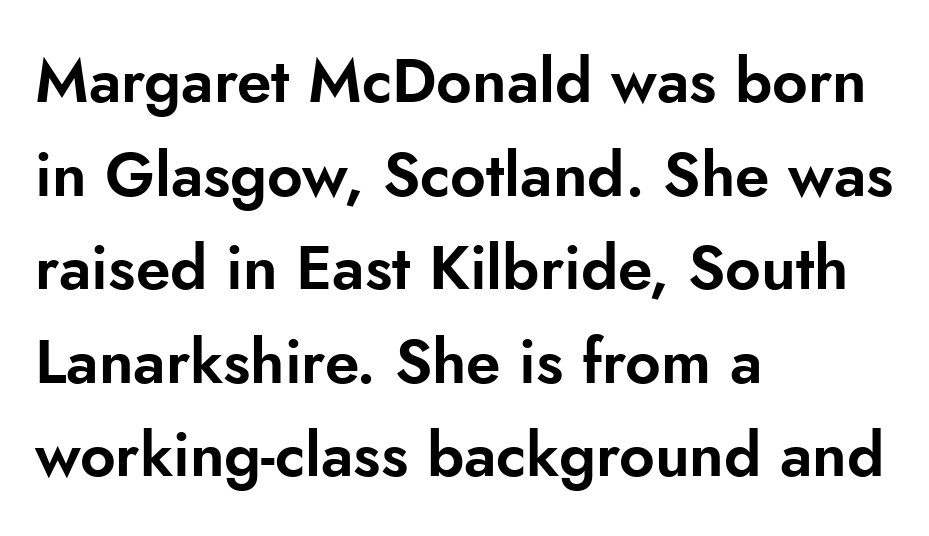
The specimen omits any rule beneath the text block's lines. Letter spacing: default. What kind of face is this? One without serifs — a sans. Short and long lines alike share a common starting point at left.
